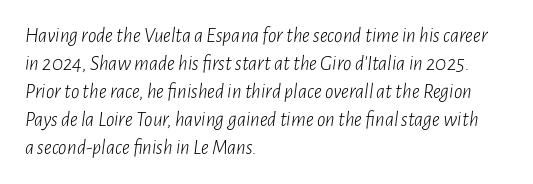
{"italic": "yes", "lean": "right", "slant_degrees": 7, "bold": "no", "underline": "no", "align": "left", "line_spacing": "normal", "line_spacing_ratio": 1.33, "letter_spacing": "normal", "letter_spacing_em": 0.0, "glyph_px": 21}
